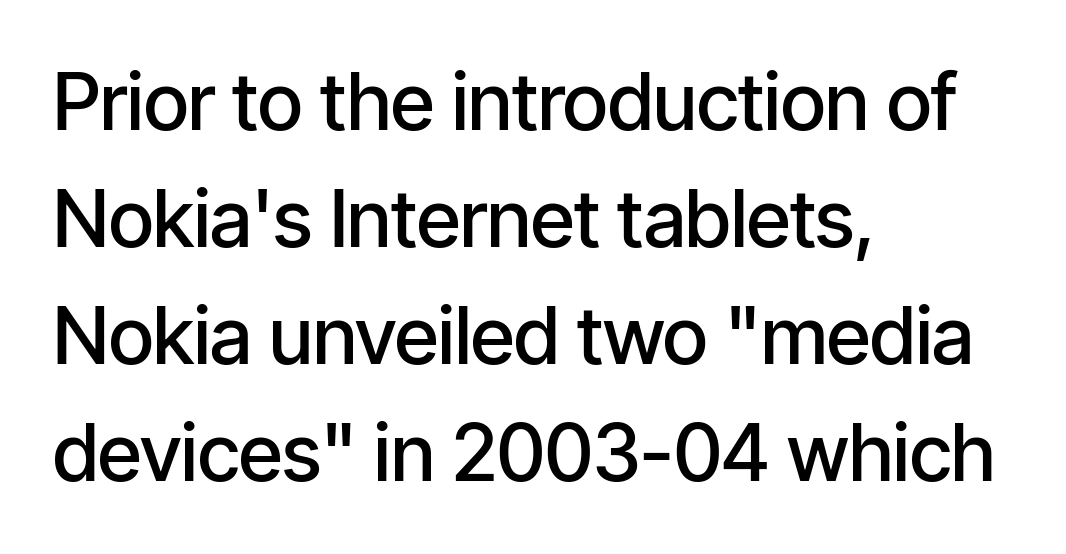
Q: Is the text bold? A: Semi-bold.
Q: Is the text italic (slanted)? A: No, it is upright.
Q: Is the typeface a serif or a sans-serif typeface? A: Sans-serif.
Q: Is the text underlined? A: No.
Q: How is the paragraph aligned? A: Left-aligned.
Q: Is the spacing between letters normal or unusually wide? A: Normal.
Q: Is the spacing between lines tight, normal or loose? A: Normal.
Q: Width (condensed, normal, or wide)? A: Condensed.
Q: Stroke contrast? A: Low.
Q: x-height? A: Medium.
Q: Monospaced? A: No.
